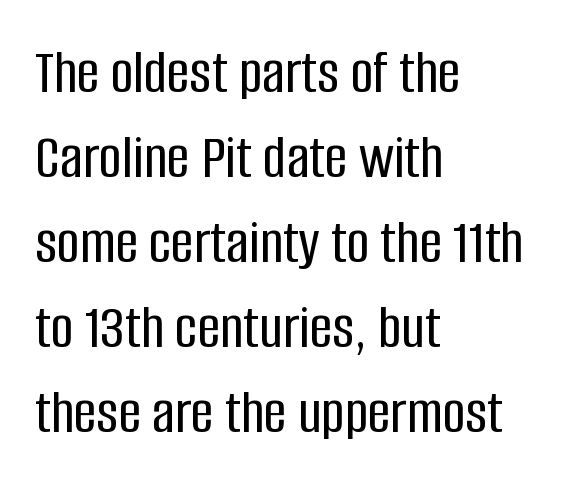
{"serif": "no", "italic": "no", "width": "condensed", "stroke_contrast": "low", "x_height": "large", "monospaced": "no", "underline": "no", "align": "left", "line_spacing": "normal", "line_spacing_ratio": 1.35, "letter_spacing": "normal", "letter_spacing_em": 0.0, "glyph_px": 63}
